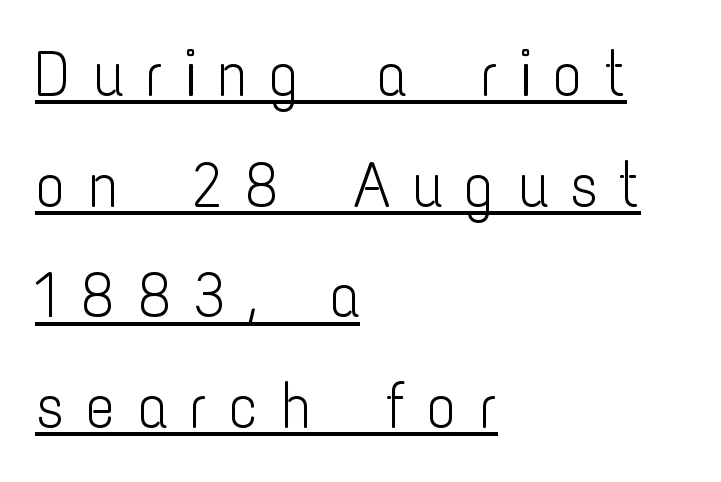
This is roman type, the default non-slanted kind. Think of a printed novel: that variable character pitch is what you see here. Someone cranked the tracking dial way up on this one. Looks like someone drew a line under every word here. In CSS terms this would be text-align: left.
